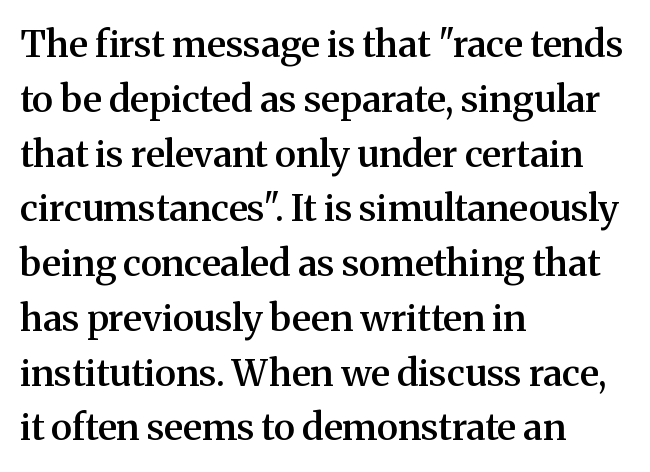
The image shows 37 px semibold serif type, upright; set left-aligned, normal line spacing (1.48x), normal letter spacing, not underlined; medium stroke contrast and a medium x-height.
